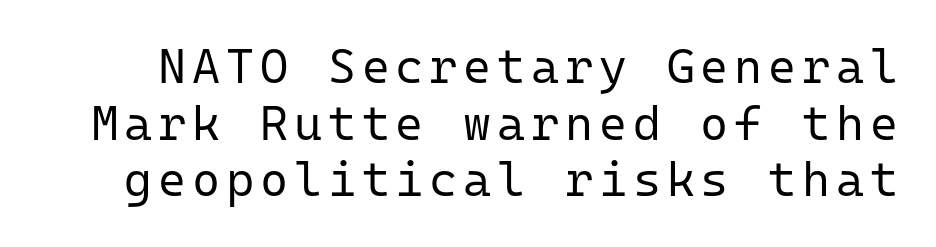
The image shows 48 px regular-weight sans-serif type, upright, monospaced; set line spacing 1.18x, not underlined; low stroke contrast and a medium x-height.
